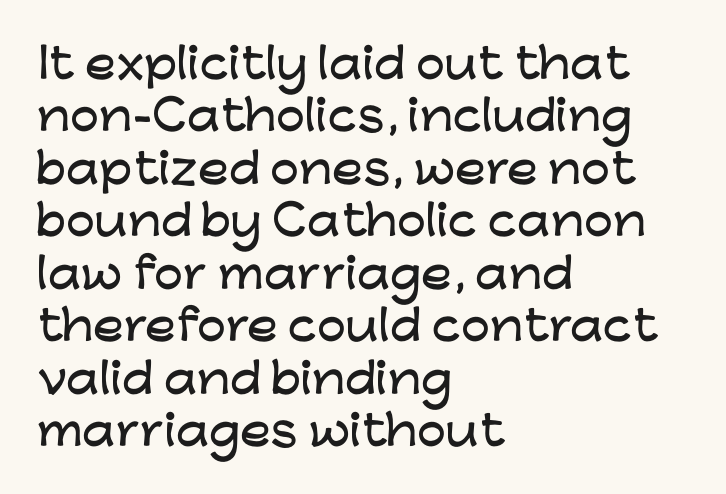
The image shows 41 px wide sans-serif type, upright; set left-aligned, normal line spacing (1.28x), normal letter spacing, not underlined; low stroke contrast and a medium x-height.
